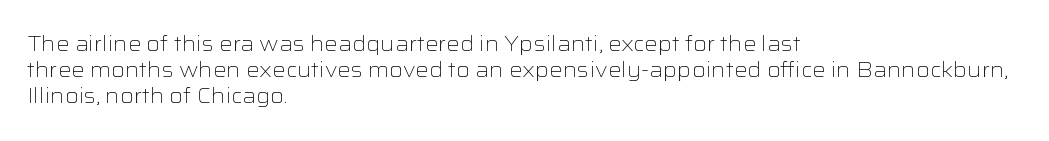
Q: Is the text bold? A: No.
Q: Is the text italic (slanted)? A: No, it is upright.
Q: Is the text underlined? A: No.
Q: How is the paragraph aligned? A: Left-aligned.
Q: Is the spacing between letters normal or unusually wide? A: Normal.
